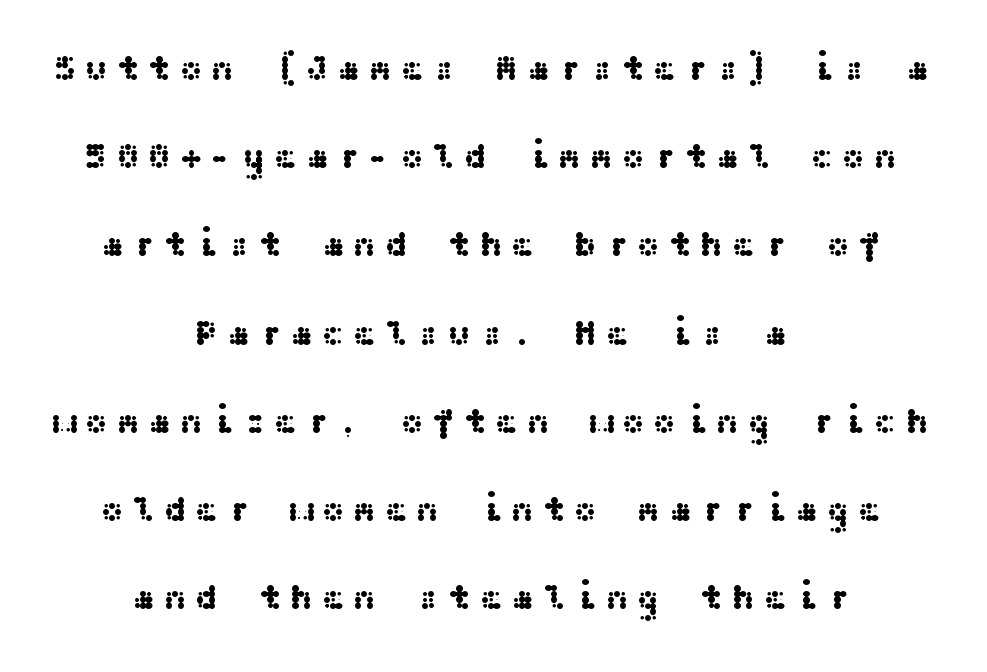
The image shows 36 px wide sans-serif type, upright; set centered, loose line spacing (2.45x), unusually wide letter spacing (+0.21 em), not underlined; medium stroke contrast and a medium x-height.
